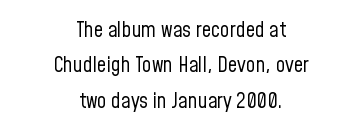
The image shows 21 px text type, upright; set centered, normal line spacing (1.68x), normal letter spacing, not underlined.
